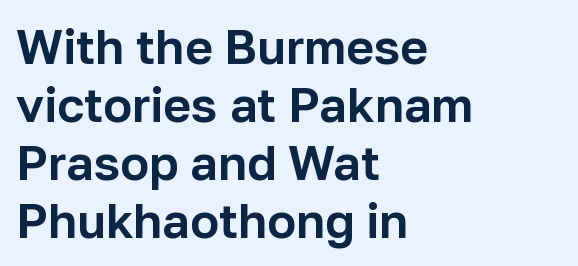
Ordinary non-slanted type is in use. Letterform terminals end flat and unadorned throughout the passage. The passage shown is typed in a proportional face where columns would drift. Here the glyphs are tracked normally, forming tight word shapes. Only glyphs here, with clear space below each row.
